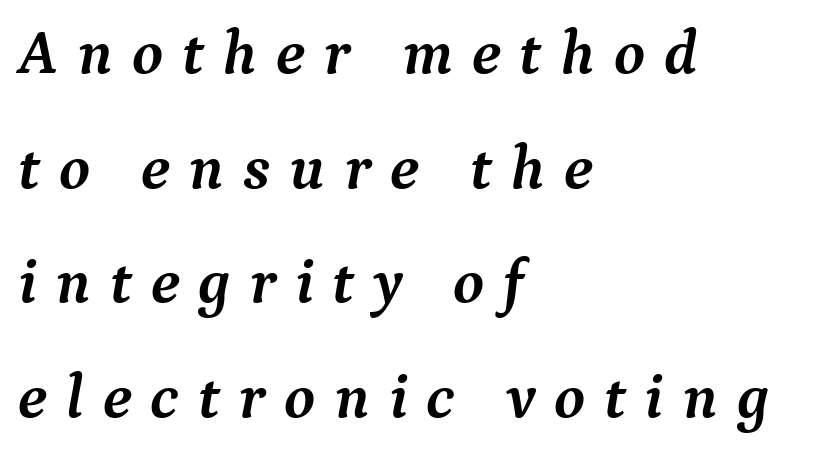
One-word summary of the alignment: left. Emphasis-style slanted type is in use. I'd describe the lettering as bold — thick and assertive. The glyphs are unaccompanied by any horizontal stroke below them. Character widths vary here, with narrow letters taking less room than wide ones. The rendering shows small feet on the letterforms — a serif design.
